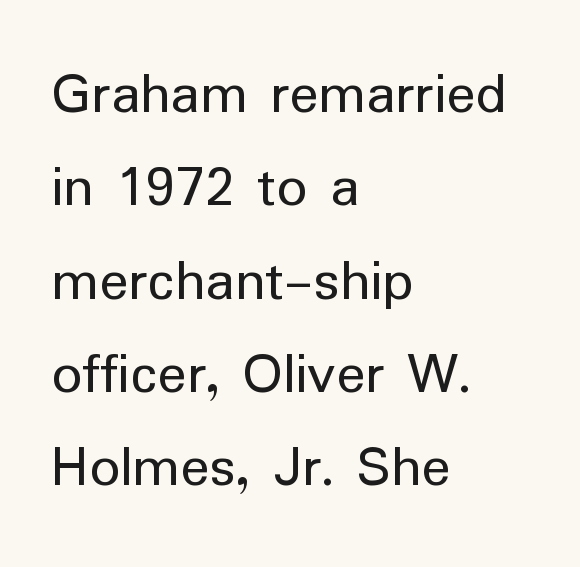
Q: Is the text bold? A: No.
Q: Is the text italic (slanted)? A: No, it is upright.
Q: Is the typeface a serif or a sans-serif typeface? A: Sans-serif.
Q: Is the text underlined? A: No.
Q: How is the paragraph aligned? A: Left-aligned.
Q: Is the spacing between letters normal or unusually wide? A: Normal.
Q: Is the spacing between lines tight, normal or loose? A: Normal.
Q: Width (condensed, normal, or wide)? A: Normal.
Q: Stroke contrast? A: Low.
Q: x-height? A: Medium.
Q: Monospaced? A: No.
